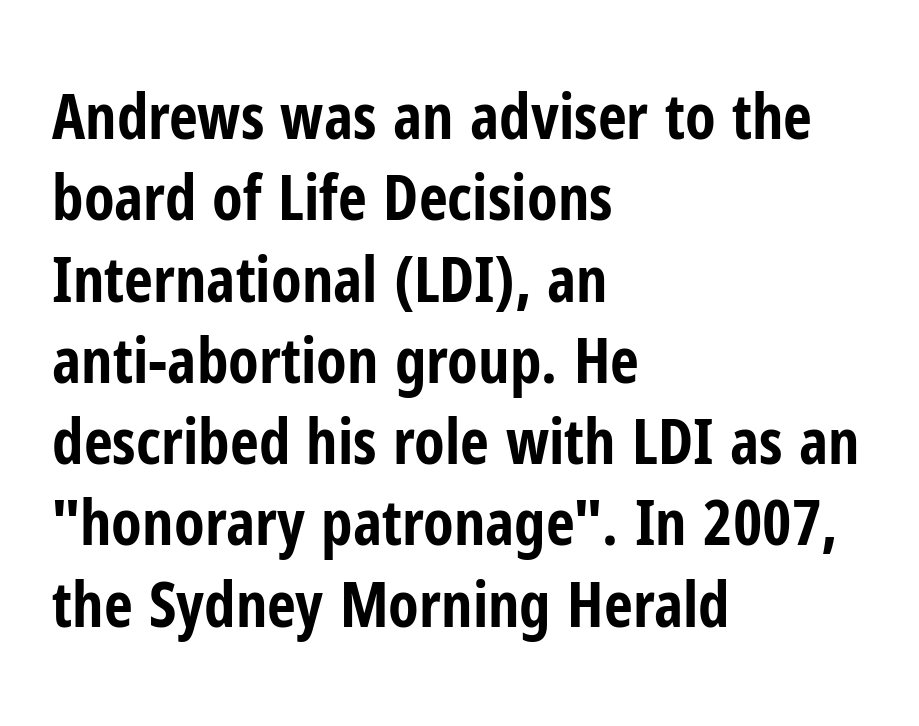
Quick note: not italic, upright. This sample has the flowing, uneven cadence of proportional lettering. Note: no serifs on the glyphs. A typesetter would call this leading conventional body-copy spacing.
